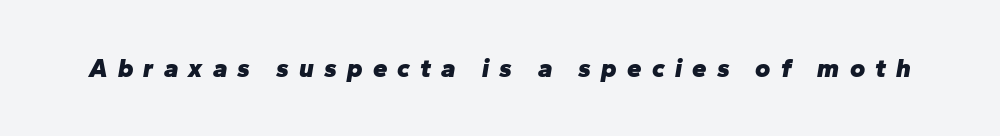
What weight is shown? A full bold with thick strokes. Beneath every word, the page is bare. The font's italic variant was chosen for this text. Here the glyphs are tracked loosely, breaking word shapes into spaced letters.
